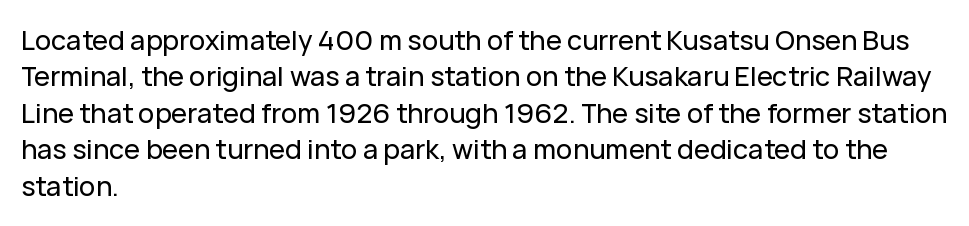
{"italic": "no", "underline": "no", "align": "left", "line_spacing": "normal", "line_spacing_ratio": 1.35, "letter_spacing": "normal", "letter_spacing_em": 0.0, "glyph_px": 27}
